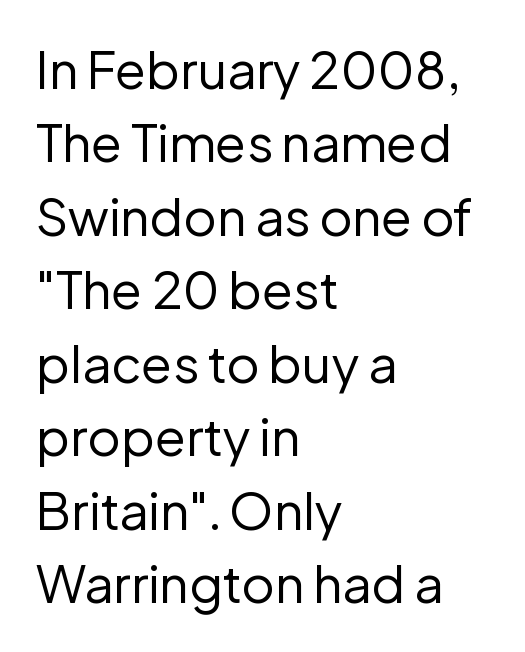
Q: Is the text bold? A: No.
Q: Is the text italic (slanted)? A: No, it is upright.
Q: Is the typeface a serif or a sans-serif typeface? A: Sans-serif.
Q: Is the text underlined? A: No.
Q: How is the paragraph aligned? A: Left-aligned.
Q: Is the spacing between letters normal or unusually wide? A: Normal.
Q: Is the spacing between lines tight, normal or loose? A: Normal.
Q: Width (condensed, normal, or wide)? A: Normal.
Q: Stroke contrast? A: Low.
Q: x-height? A: Medium.
Q: Monospaced? A: No.
